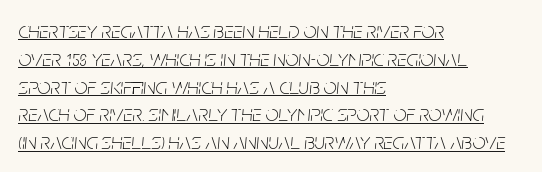
{"italic": "yes", "lean": "right", "slant_degrees": 5, "bold": "no", "underline": "yes", "align": "left", "line_spacing_ratio": 1.21, "letter_spacing": "normal", "letter_spacing_em": 0.0, "glyph_px": 23}
